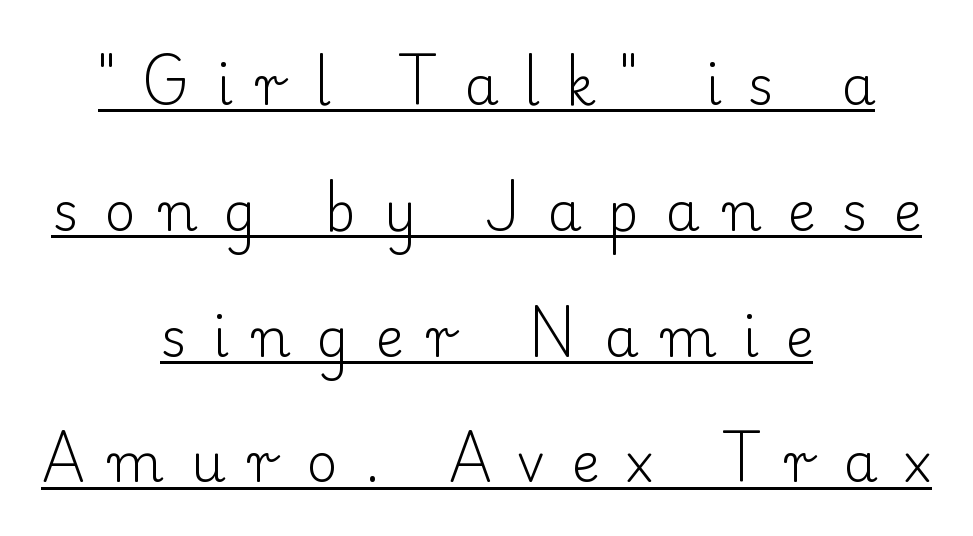
No heavy texture on the line: the type isn't bold. Whoever set this chose breathing room over compactness in the vertical rhythm. How are the letters spaced? Widely, with obvious added tracking.
